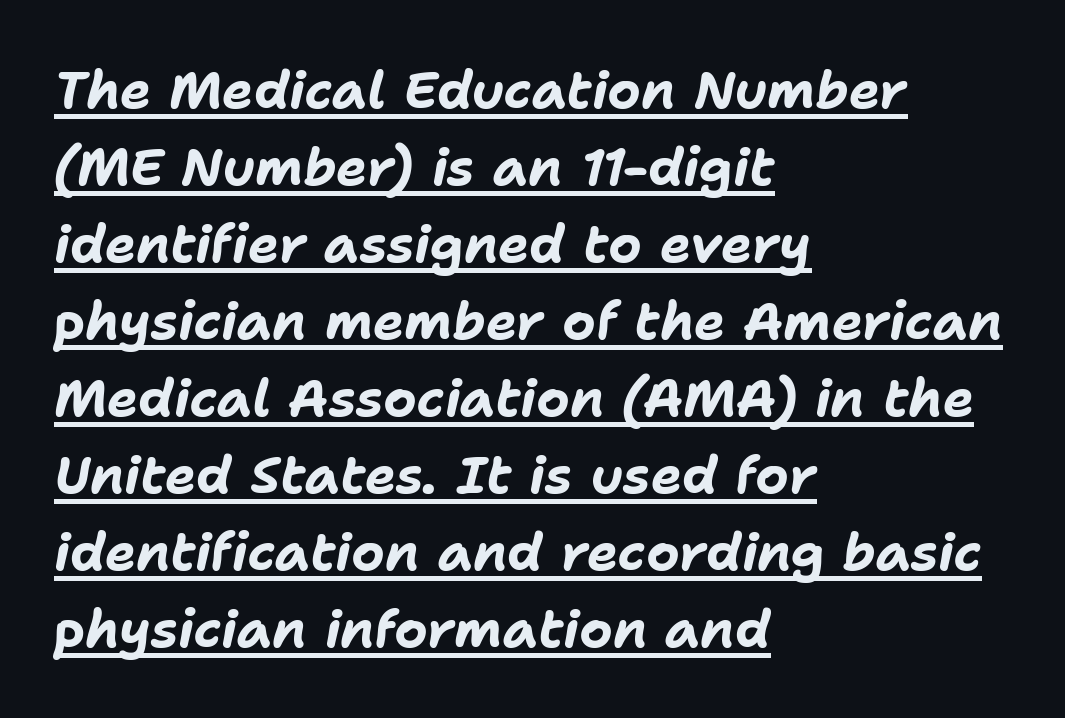
Where is the straight margin? On the left. Is the letter spacing exaggerated? No — it looks like the ordinary default. Summary of weight: heavy, a full bold. You could not count columns in this text — the font is proportionally spaced. The space between consecutive lines is moderate.
